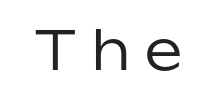
{"serif": "no", "italic": "no", "bold": "no", "weight": "regular", "width": "normal", "stroke_contrast": "low", "x_height": "medium", "monospaced": "no", "underline": "no", "letter_spacing": "wide", "letter_spacing_em": 0.3, "glyph_px": 53}
